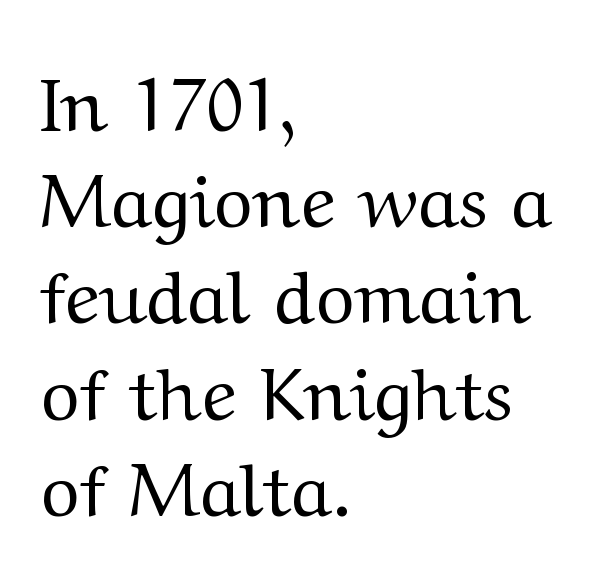
Q: Is the text bold? A: No.
Q: Is the text italic (slanted)? A: No, it is upright.
Q: Is the typeface a serif or a sans-serif typeface? A: Serif.
Q: Is the text underlined? A: No.
Q: How is the paragraph aligned? A: Left-aligned.
Q: Is the spacing between letters normal or unusually wide? A: Normal.
Q: Is the spacing between lines tight, normal or loose? A: Normal.
Q: Width (condensed, normal, or wide)? A: Wide.
Q: Stroke contrast? A: Medium.
Q: x-height? A: Medium.
Q: Monospaced? A: No.
